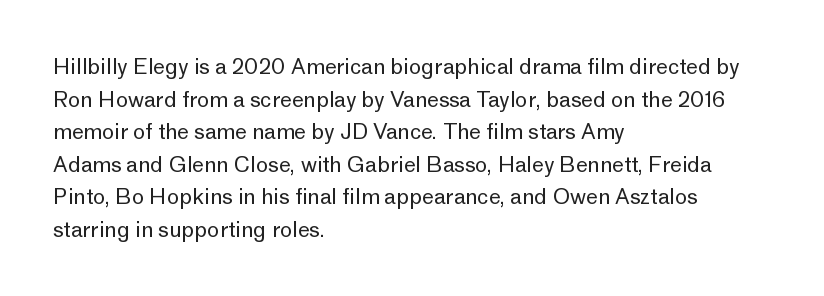
{"italic": "no", "bold": "no", "underline": "no", "align": "left", "line_spacing": "normal", "line_spacing_ratio": 1.55, "letter_spacing": "normal", "letter_spacing_em": 0.0, "glyph_px": 21}
